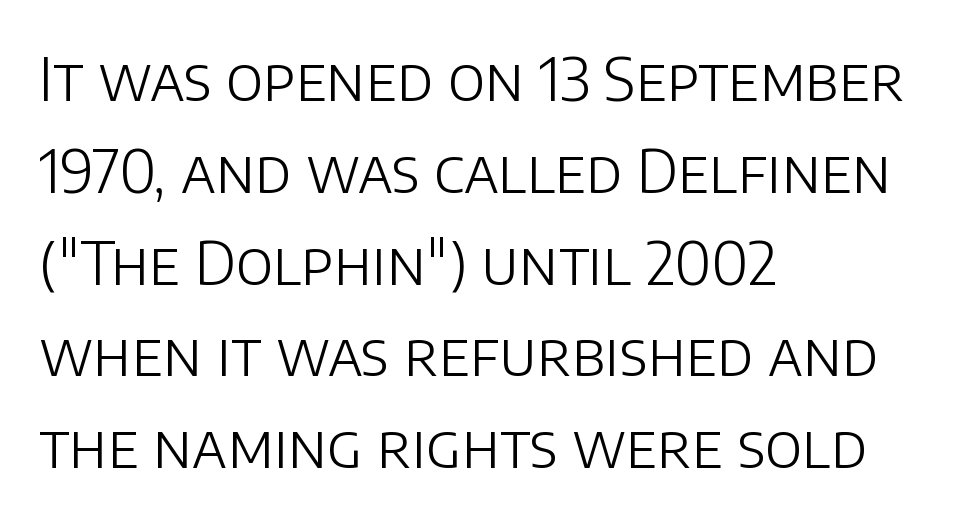
Q: Is the text bold? A: No.
Q: Is the text italic (slanted)? A: No, it is upright.
Q: Is the typeface a serif or a sans-serif typeface? A: Sans-serif.
Q: Is the text underlined? A: No.
Q: How is the paragraph aligned? A: Left-aligned.
Q: Is the spacing between letters normal or unusually wide? A: Normal.
Q: Is the spacing between lines tight, normal or loose? A: Normal.
Q: Width (condensed, normal, or wide)? A: Normal.
Q: Stroke contrast? A: Low.
Q: x-height? A: Large.
Q: Monospaced? A: No.
